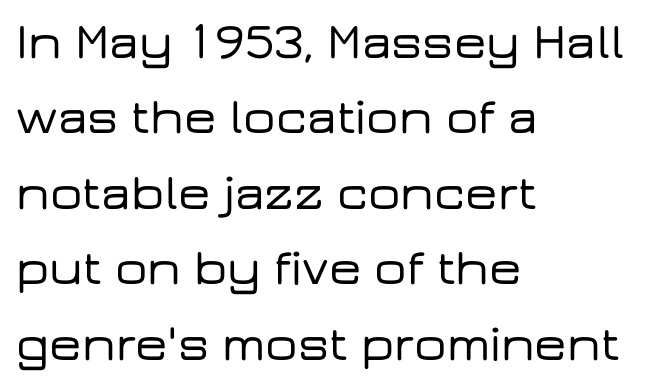
{"serif": "no", "italic": "no", "width": "wide", "stroke_contrast": "low", "x_height": "medium", "monospaced": "no", "underline": "no", "align": "left", "line_spacing": "normal", "line_spacing_ratio": 1.48, "letter_spacing": "normal", "letter_spacing_em": 0.0, "glyph_px": 51}
